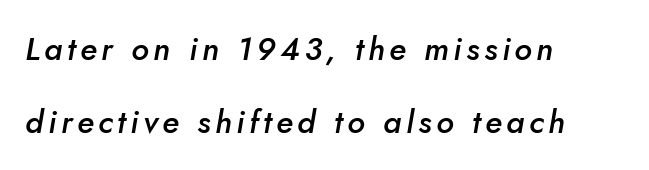
The image shows 32 px semibold type, italic (leaning right); set left-aligned, loose line spacing (2.27x), not underlined; low stroke contrast and a small x-height.
